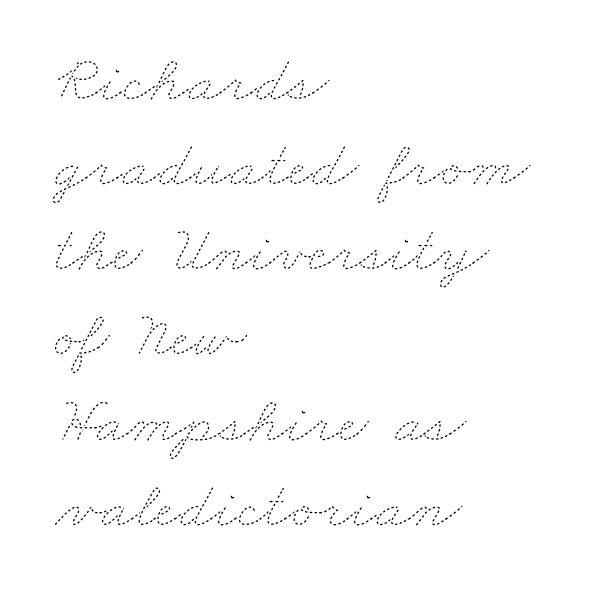
{"bold": "no", "weight": "thin", "width": "wide", "stroke_contrast": "low", "x_height": "small", "monospaced": "no", "underline": "no", "align": "left", "line_spacing": "normal", "line_spacing_ratio": 1.29, "letter_spacing": "normal", "letter_spacing_em": 0.0, "glyph_px": 66}
